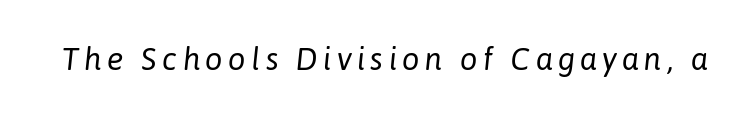
The image shows 31 px regular-weight type, italic (leaning right); set not underlined; low stroke contrast and a medium x-height.
